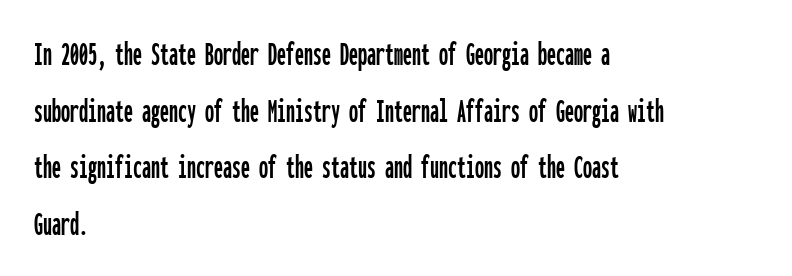
The image shows 36 px condensed sans-serif type, upright, monospaced; set left-aligned, normal line spacing (1.57x), normal letter spacing, not underlined; low stroke contrast and a medium x-height.
